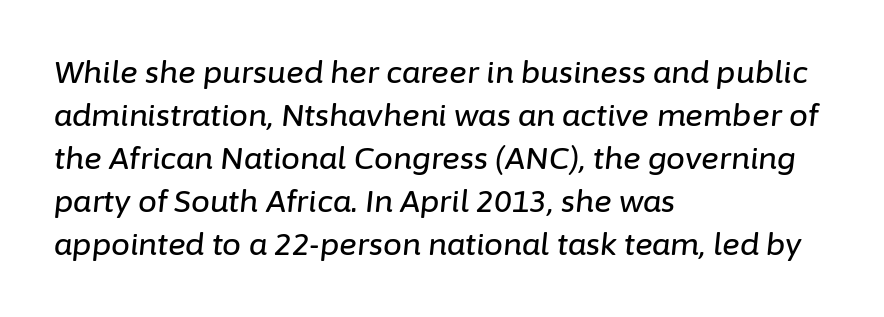
The image shows 30 px text type, italic (leaning right); set left-aligned, normal line spacing (1.43x), normal letter spacing, not underlined; low stroke contrast and a medium x-height.
